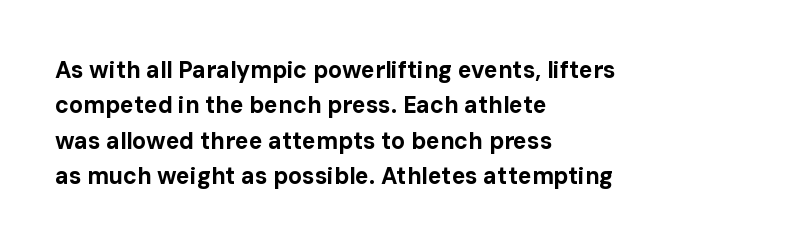
{"italic": "no", "bold": "yes", "underline": "no", "align": "left", "line_spacing": "normal", "line_spacing_ratio": 1.54, "letter_spacing": "normal", "letter_spacing_em": 0.0, "glyph_px": 23}
